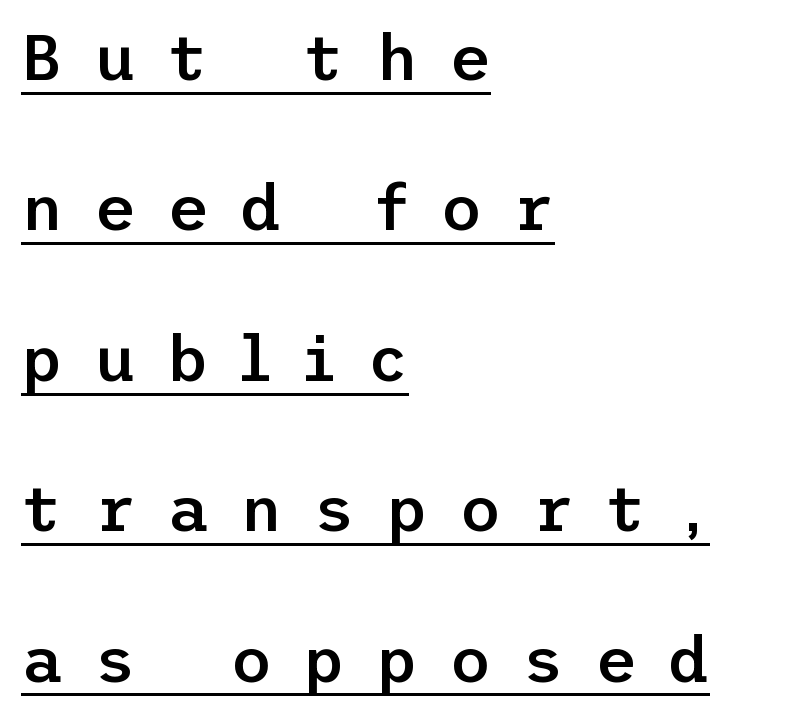
Q: Is the text bold? A: Semi-bold.
Q: Is the text italic (slanted)? A: No, it is upright.
Q: Is the typeface a serif or a sans-serif typeface? A: Sans-serif.
Q: Is the text underlined? A: Yes.
Q: How is the paragraph aligned? A: Left-aligned.
Q: Is the spacing between letters normal or unusually wide? A: Unusually wide.
Q: Is the spacing between lines tight, normal or loose? A: Loose.
Q: Width (condensed, normal, or wide)? A: Normal.
Q: Stroke contrast? A: Low.
Q: x-height? A: Medium.
